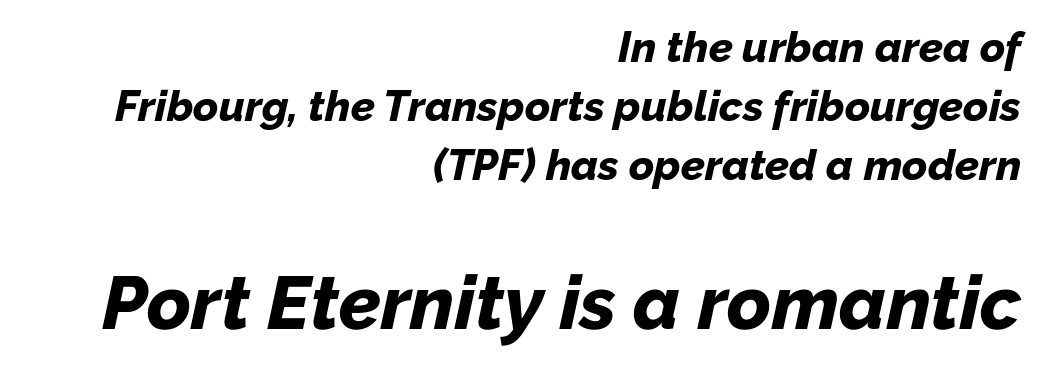
These lines are set flush right with a ragged left edge. Typographic density is high because the face is bold. The glyphs look as if they've been sheared to an angle. Each letter keeps its own natural width here, so spacing adapts to shape. Bare-footed words on every line. Compared with typical paragraphs, the rows here are spaced about the same.
